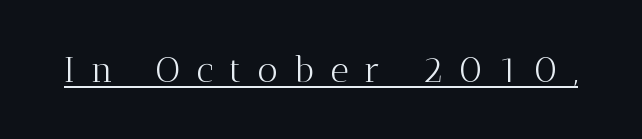
Observe the wide spacing: letters keep a clear distance from each other. This sample uses a serif face. A quiet, ordinary-to-light weight characterises the typeface. A baseline rule has been typeset under these characters. Character widths vary here, with narrow letters taking less room than wide ones. The lettering holds an erect, upright posture throughout.
